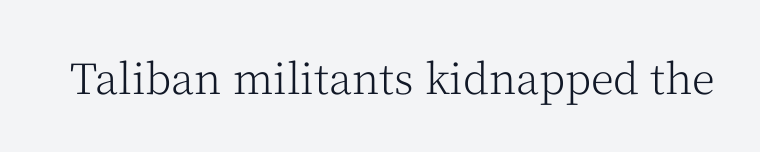
The image shows 42 px light serif type, upright; set normal letter spacing, not underlined; medium stroke contrast and a medium x-height.
